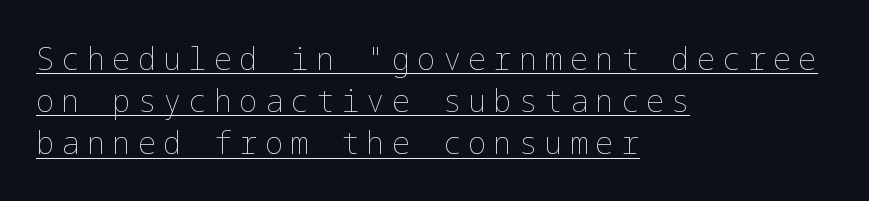
Q: Is the text bold? A: No.
Q: Is the text italic (slanted)? A: No, it is upright.
Q: Is the text underlined? A: Yes.
Q: How is the paragraph aligned? A: Left-aligned.
Q: Is the spacing between letters normal or unusually wide? A: Unusually wide.
Q: Is the spacing between lines tight, normal or loose? A: Normal.
Q: Width (condensed, normal, or wide)? A: Normal.
Q: Stroke contrast? A: Low.
Q: x-height? A: Medium.
